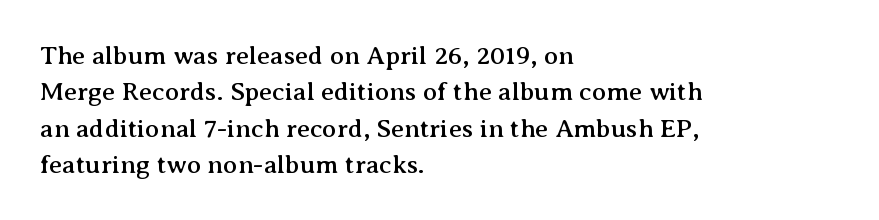
Q: Is the text italic (slanted)? A: No, it is upright.
Q: Is the text underlined? A: No.
Q: How is the paragraph aligned? A: Left-aligned.
Q: Is the spacing between letters normal or unusually wide? A: Normal.
Q: Is the spacing between lines tight, normal or loose? A: Normal.
